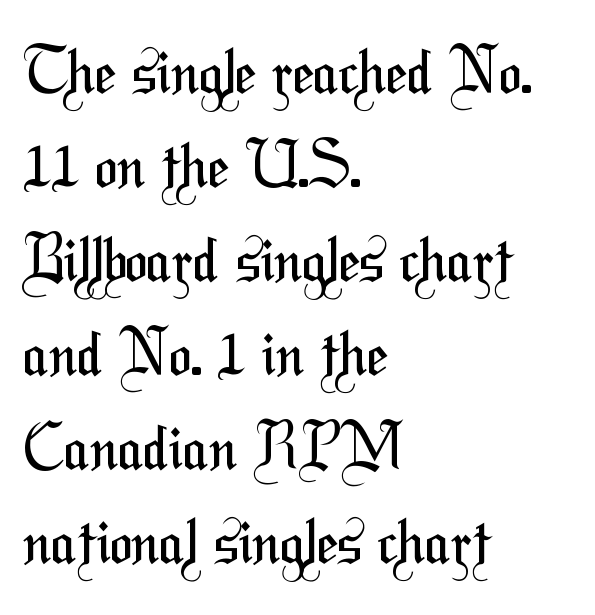
Q: Is the text bold? A: No.
Q: Is the typeface a serif or a sans-serif typeface? A: Sans-serif.
Q: Is the text underlined? A: No.
Q: How is the paragraph aligned? A: Left-aligned.
Q: Is the spacing between letters normal or unusually wide? A: Normal.
Q: Is the spacing between lines tight, normal or loose? A: Normal.
Q: Width (condensed, normal, or wide)? A: Condensed.
Q: Stroke contrast? A: Medium.
Q: x-height? A: Medium.
Q: Monospaced? A: No.
